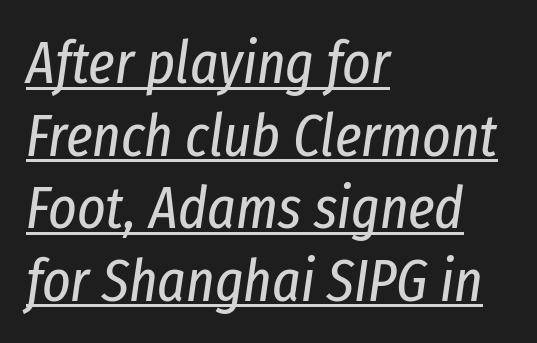
{"italic": "yes", "lean": "right", "slant_degrees": 8, "bold": "no", "weight": "regular", "width": "condensed", "stroke_contrast": "low", "x_height": "medium", "monospaced": "no", "underline": "yes", "align": "left", "line_spacing_ratio": 1.21, "letter_spacing": "normal", "letter_spacing_em": 0.0, "glyph_px": 60}
